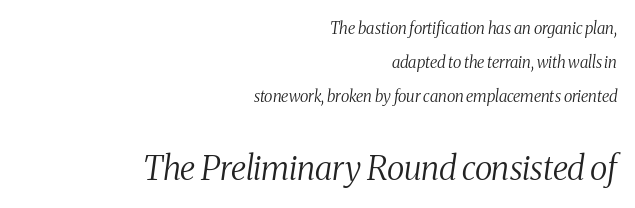
{"serif": "yes", "italic": "yes", "lean": "right", "slant_degrees": 8, "bold": "no", "weight": "regular", "width": "condensed", "stroke_contrast": "medium", "x_height": "medium", "monospaced": "no", "underline": "no", "align": "right", "line_spacing": "loose", "line_spacing_ratio": 2.13, "letter_spacing": "normal", "letter_spacing_em": 0.0, "larger_block": "second", "size_ratio": 2.06, "glyph_px": 33}
